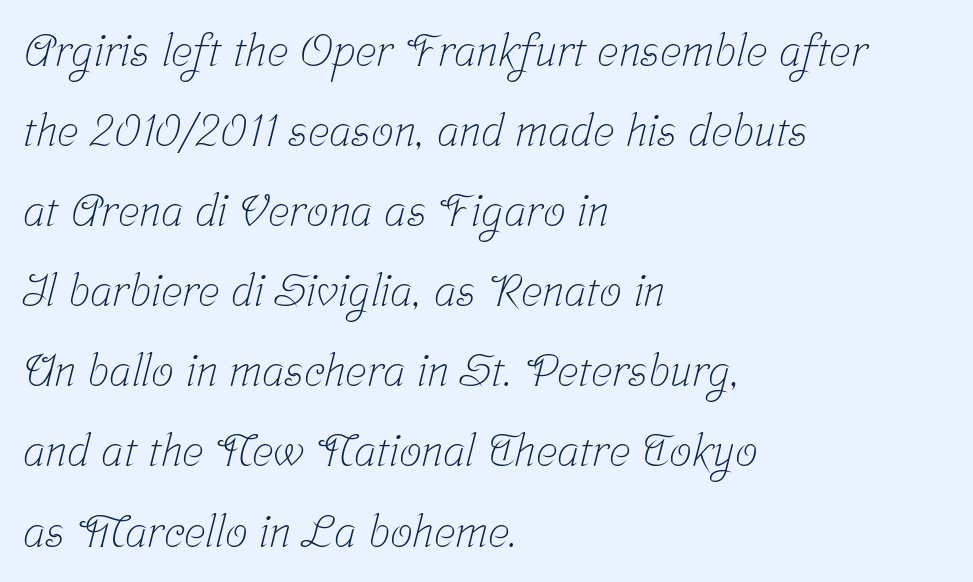
Short and long lines alike share a common starting point at left. Think of a printed novel: that variable character pitch is what you see here. A clean baseline with only descenders dipping below it. On a weight scale, this lands at 450 or below.
